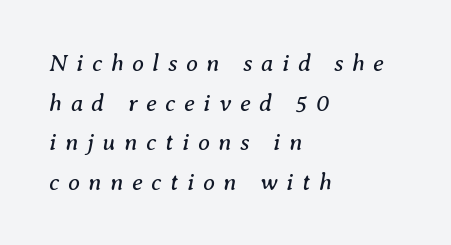
The type is letterspaced generously, with wide tracking. Nothing heavy about these letters — not bold at all. Beneath every word, the page is bare. The axis of the letterforms is tilted away from vertical.
